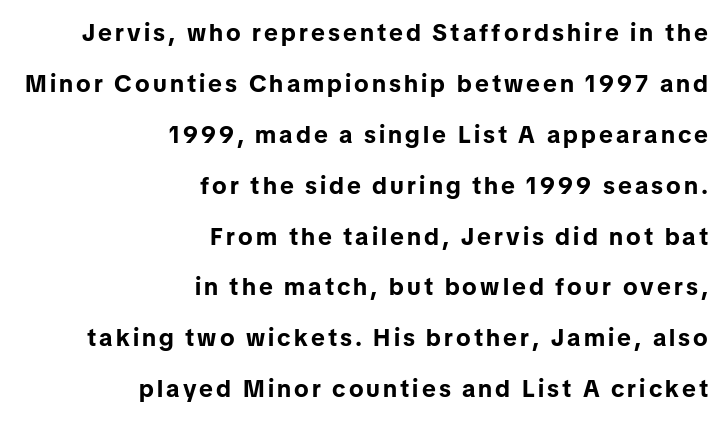
All the whitespace from short lines collects on the left. Honestly, the rows look like they've been pulled way apart. Heavy-handed strokes throughout: this text is bold. A bare baseline throughout the passage. Is there any slant? The stems are plumb.
